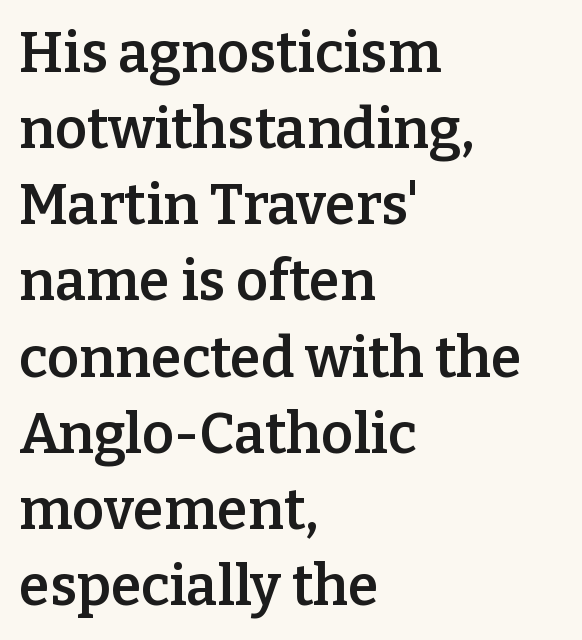
The image shows 56 px semibold serif type, upright; set left-aligned, normal line spacing (1.36x), normal letter spacing, not underlined; low stroke contrast and a medium x-height.
